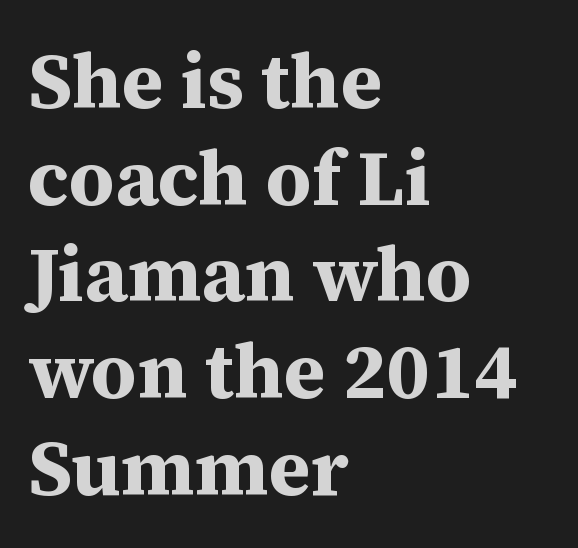
{"serif": "yes", "italic": "no", "bold": "yes", "weight": "bold", "width": "normal", "stroke_contrast": "medium", "x_height": "medium", "monospaced": "no", "underline": "no", "align": "left", "line_spacing_ratio": 1.24, "letter_spacing": "normal", "letter_spacing_em": 0.0, "glyph_px": 78}
